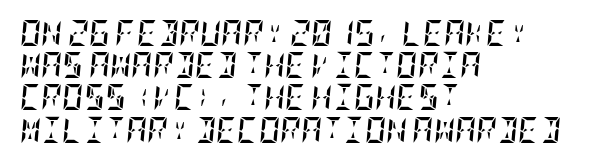
The image shows 26 px bold type, italic (leaning right); set left-aligned, line spacing 1.24x, normal letter spacing, not underlined.
